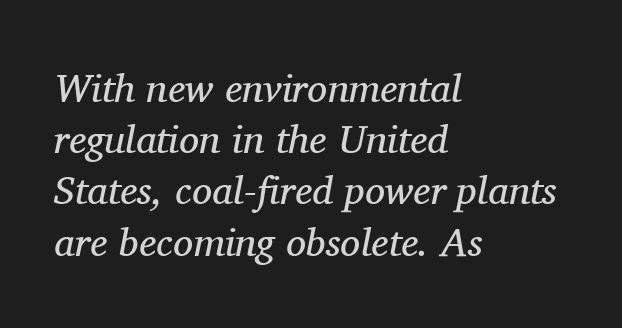
The image shows 40 px regular-weight serif type, italic (leaning right); set left-aligned, normal line spacing (1.28x), normal letter spacing, not underlined; medium stroke contrast and a medium x-height.
